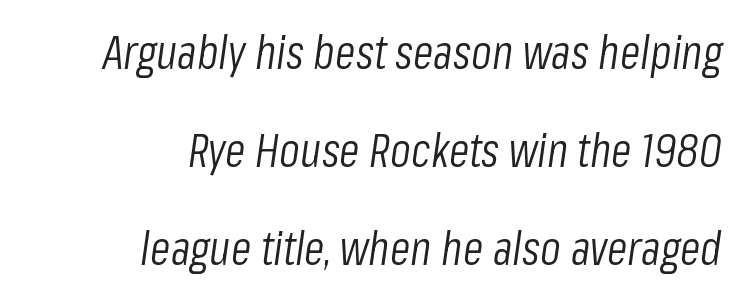
The image shows 47 px light, condensed type, italic (leaning right); set right-aligned, loose line spacing (2.08x), normal letter spacing, not underlined; low stroke contrast and a medium x-height.
